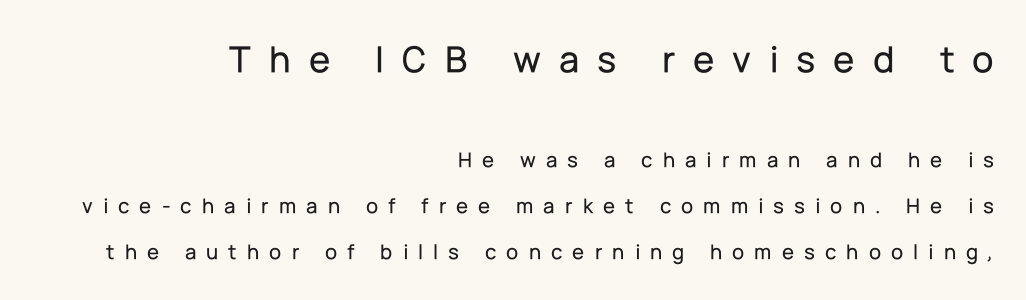
The image shows 39 px sans-serif type, upright; set right-aligned, loose line spacing (2.08x), unusually wide letter spacing (+0.46 em), not underlined; the first (top) block is 1.77x larger; low stroke contrast and a medium x-height.
